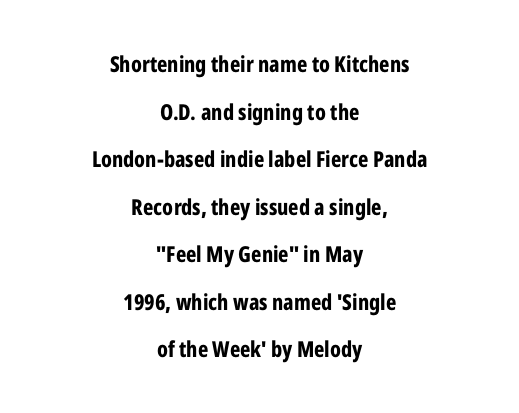
Quick note: underline off. The letters sit at their default tracking, neither squeezed nor spread. This sample uses an upright cut, with every glyph sitting square on the baseline. This sample trades compactness for vertical openness between lines. A centered setting, common on invitations and titles, is used for this passage.
